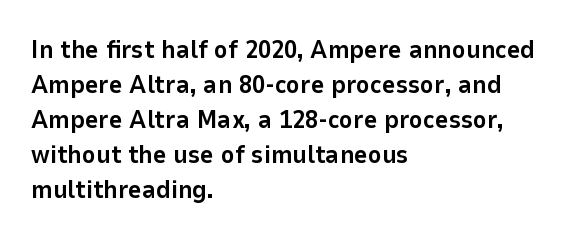
The image shows 26 px bold type, upright; set left-aligned, normal line spacing (1.35x), normal letter spacing, not underlined.
